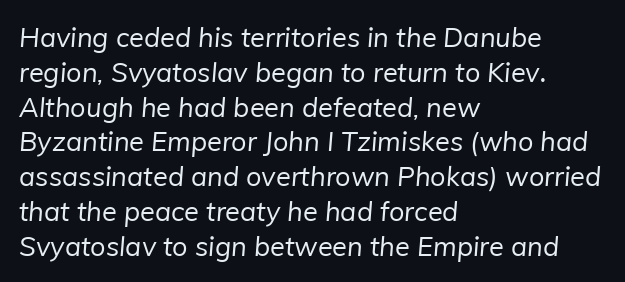
The image shows 27 px text type; set left-aligned, normal line spacing (1.29x), normal letter spacing, not underlined.
